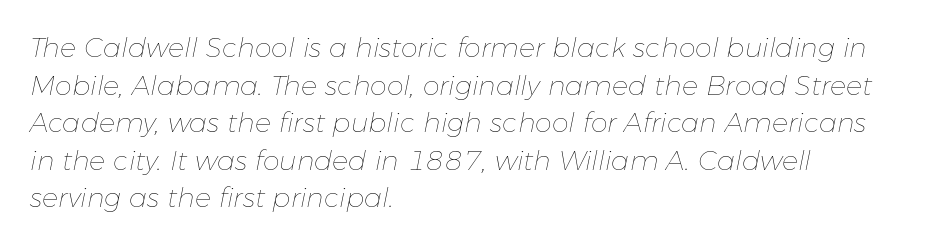
{"italic": "yes", "lean": "right", "slant_degrees": 11, "bold": "no", "underline": "no", "align": "left", "line_spacing": "normal", "line_spacing_ratio": 1.39, "letter_spacing": "normal", "letter_spacing_em": 0.0, "glyph_px": 27}
